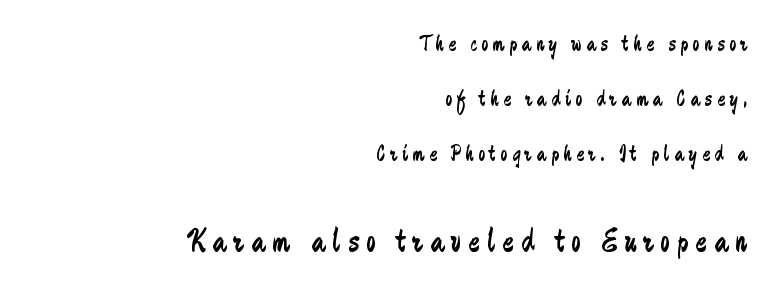
Between these two stacked blocks, the lower one wins on size. Regarding serifs, this sample does without them. Vertical stems look standard width or narrower in stroke. The block of text is sparse from top to bottom, with ample space between rows. The baseline area is clear.
